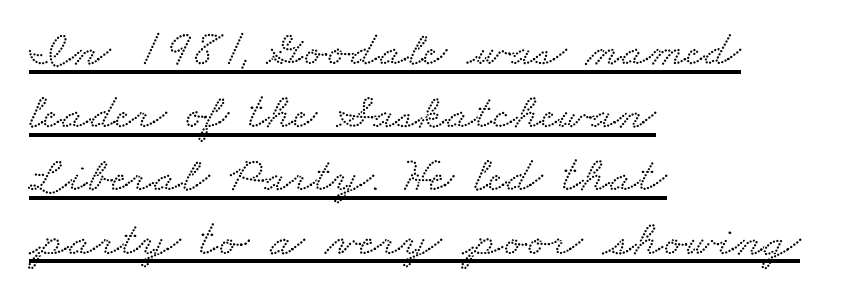
The image shows 51 px wide serif type; set left-aligned, line spacing 1.24x, normal letter spacing, underlined; low stroke contrast and a small x-height.
